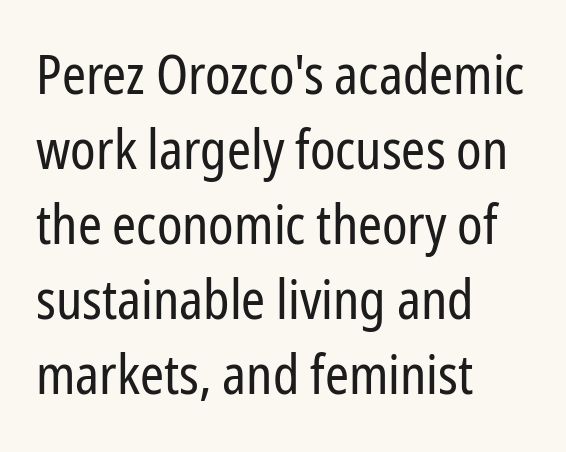
Q: Is the text bold? A: No.
Q: Is the text italic (slanted)? A: No, it is upright.
Q: Is the typeface a serif or a sans-serif typeface? A: Sans-serif.
Q: Is the text underlined? A: No.
Q: How is the paragraph aligned? A: Left-aligned.
Q: Is the spacing between letters normal or unusually wide? A: Normal.
Q: Is the spacing between lines tight, normal or loose? A: Normal.
Q: Width (condensed, normal, or wide)? A: Condensed.
Q: Stroke contrast? A: Low.
Q: x-height? A: Medium.
Q: Monospaced? A: No.
